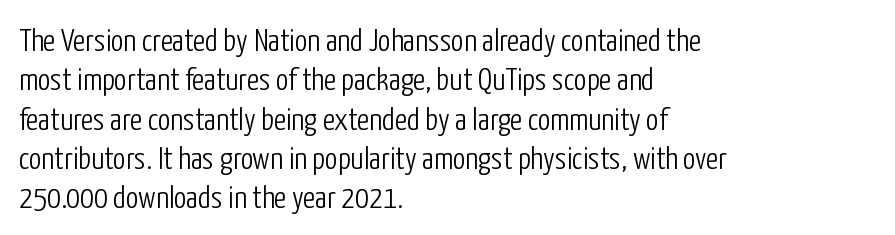
{"serif": "no", "italic": "no", "bold": "no", "weight": "light", "width": "condensed", "stroke_contrast": "low", "x_height": "medium", "monospaced": "no", "underline": "no", "align": "left", "line_spacing_ratio": 1.23, "letter_spacing": "normal", "letter_spacing_em": 0.0, "glyph_px": 32}
